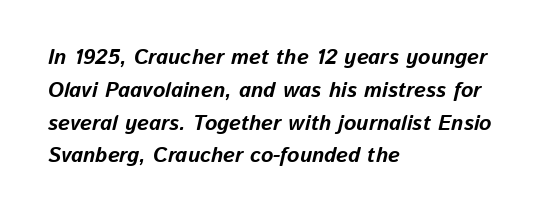
Q: Is the text bold? A: Yes.
Q: Is the text italic (slanted)? A: Yes, it leans right by about 13 degrees.
Q: Is the text underlined? A: No.
Q: How is the paragraph aligned? A: Left-aligned.
Q: Is the spacing between letters normal or unusually wide? A: Normal.
Q: Is the spacing between lines tight, normal or loose? A: Normal.
